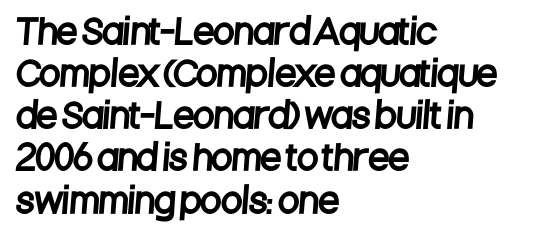
Q: Is the typeface a serif or a sans-serif typeface? A: Sans-serif.
Q: Is the text underlined? A: No.
Q: How is the paragraph aligned? A: Left-aligned.
Q: Is the spacing between letters normal or unusually wide? A: Normal.
Q: Width (condensed, normal, or wide)? A: Condensed.
Q: Stroke contrast? A: Low.
Q: x-height? A: Large.
Q: Monospaced? A: No.
